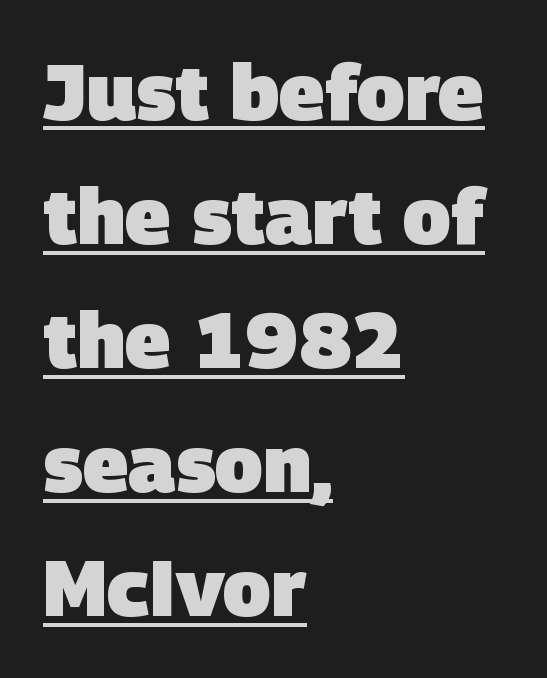
The image shows 79 px heavy sans-serif type; set left-aligned, normal line spacing (1.57x), normal letter spacing, underlined; low stroke contrast and a large x-height.
